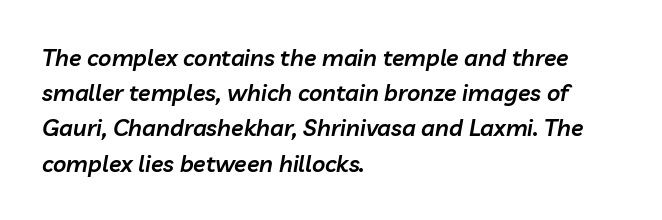
Q: Is the text bold? A: Semi-bold.
Q: Is the text italic (slanted)? A: Yes, it leans right by about 10 degrees.
Q: Is the text underlined? A: No.
Q: How is the paragraph aligned? A: Left-aligned.
Q: Is the spacing between letters normal or unusually wide? A: Normal.
Q: Is the spacing between lines tight, normal or loose? A: Normal.
